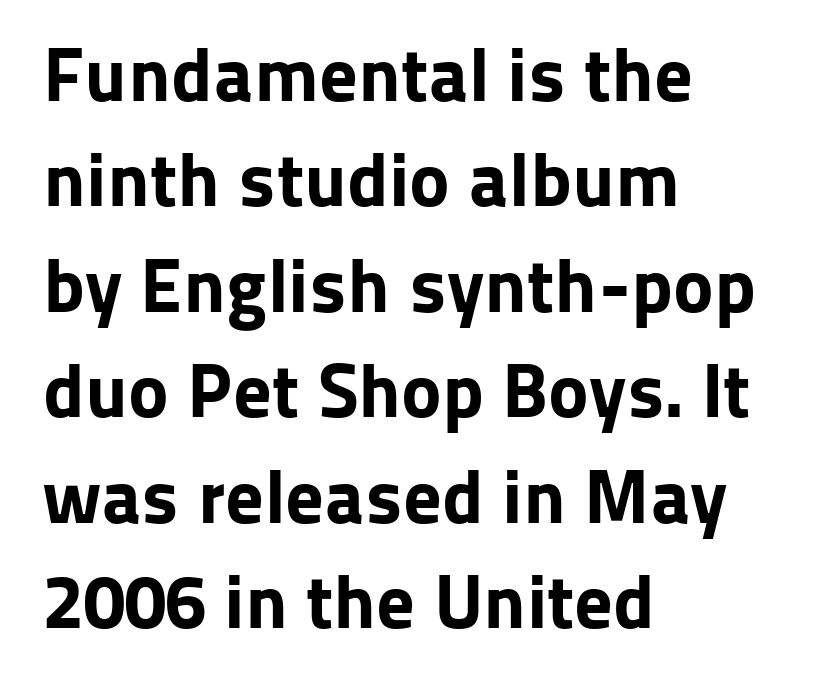
Q: Is the text bold? A: Yes.
Q: Is the text italic (slanted)? A: No, it is upright.
Q: Is the typeface a serif or a sans-serif typeface? A: Sans-serif.
Q: Is the text underlined? A: No.
Q: How is the paragraph aligned? A: Left-aligned.
Q: Is the spacing between letters normal or unusually wide? A: Normal.
Q: Is the spacing between lines tight, normal or loose? A: Normal.
Q: Width (condensed, normal, or wide)? A: Normal.
Q: Stroke contrast? A: Low.
Q: x-height? A: Medium.
Q: Monospaced? A: No.
